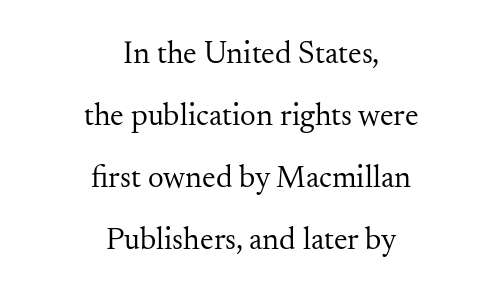
{"serif": "yes", "italic": "no", "bold": "no", "weight": "regular", "width": "normal", "stroke_contrast": "medium", "x_height": "small", "monospaced": "no", "underline": "no", "align": "center", "line_spacing": "loose", "line_spacing_ratio": 2.0, "letter_spacing": "normal", "letter_spacing_em": 0.0, "glyph_px": 31}
